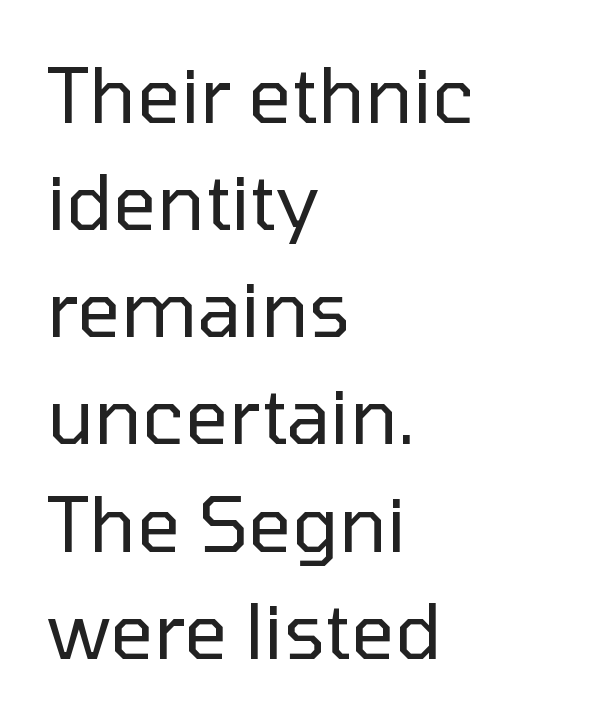
{"serif": "no", "italic": "no", "bold": "no", "weight": "regular", "width": "normal", "stroke_contrast": "low", "x_height": "medium", "monospaced": "no", "underline": "no", "align": "left", "line_spacing": "normal", "line_spacing_ratio": 1.41, "letter_spacing": "normal", "letter_spacing_em": 0.0, "glyph_px": 76}
